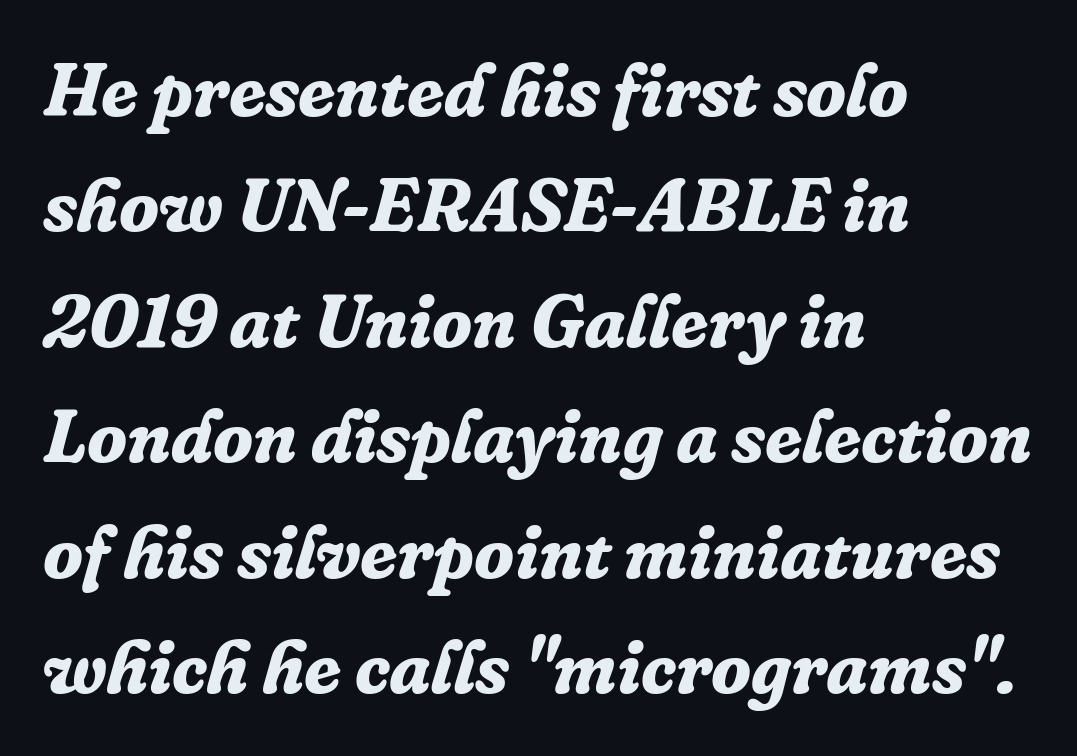
{"serif": "yes", "italic": "yes", "lean": "right", "slant_degrees": 16, "bold": "yes", "weight": "bold", "width": "normal", "stroke_contrast": "low", "x_height": "medium", "monospaced": "no", "underline": "no", "align": "left", "line_spacing": "normal", "line_spacing_ratio": 1.56, "letter_spacing": "normal", "letter_spacing_em": 0.0, "glyph_px": 74}
